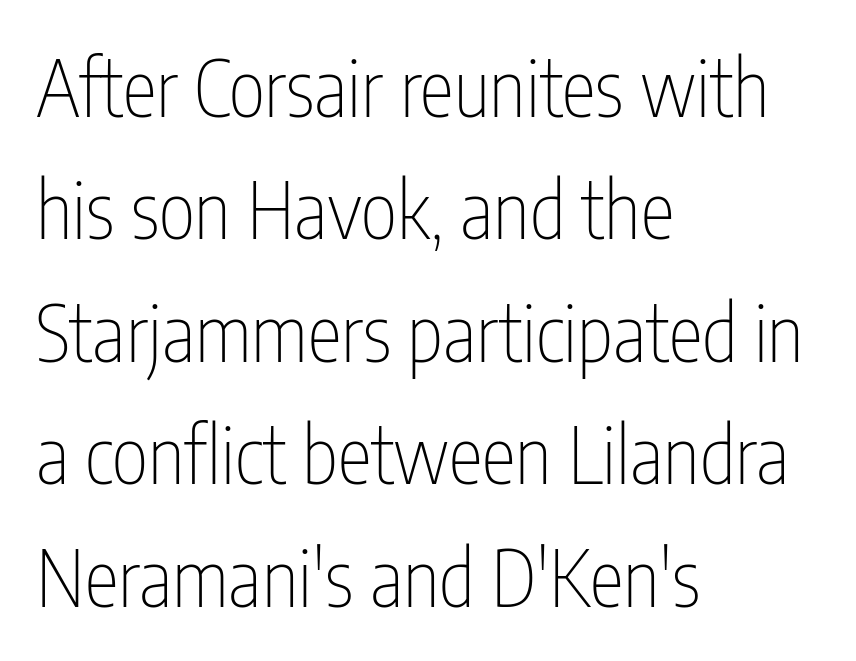
The image shows 78 px thin, condensed sans-serif type, upright; set left-aligned, normal line spacing (1.57x), normal letter spacing, not underlined; low stroke contrast and a medium x-height.
